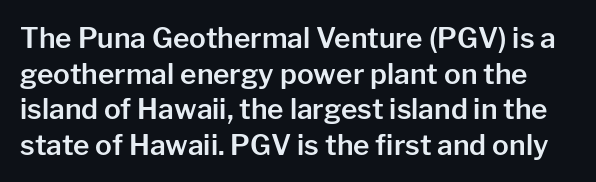
{"serif": "no", "italic": "no", "width": "normal", "stroke_contrast": "low", "x_height": "medium", "monospaced": "no", "underline": "no", "line_spacing": "normal", "line_spacing_ratio": 1.27, "letter_spacing": "normal", "letter_spacing_em": 0.0, "glyph_px": 28}
